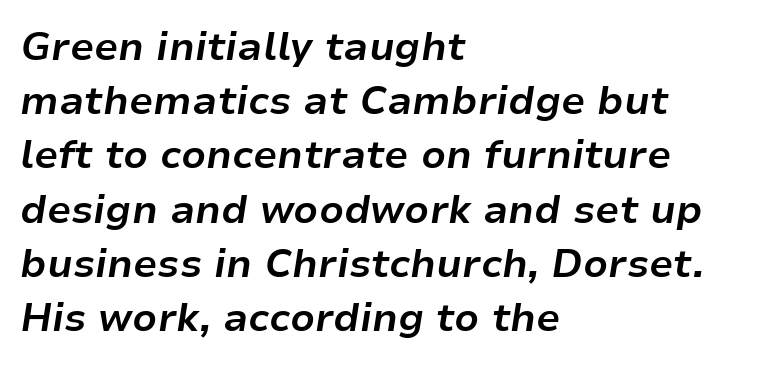
{"italic": "yes", "lean": "right", "slant_degrees": 9, "bold": "yes", "weight": "bold", "width": "normal", "stroke_contrast": "low", "x_height": "medium", "monospaced": "no", "underline": "no", "align": "left", "line_spacing": "normal", "line_spacing_ratio": 1.39, "letter_spacing": "normal", "letter_spacing_em": 0.0, "glyph_px": 39}
